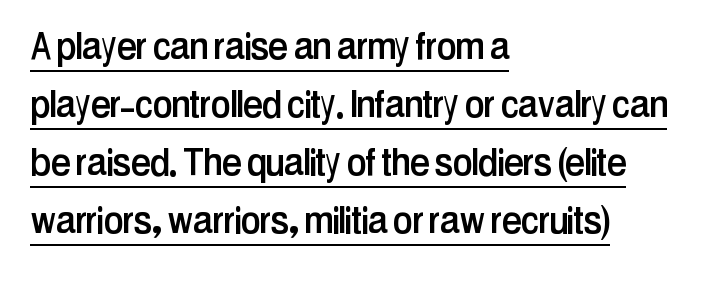
Each letter keeps its own natural width here, so spacing adapts to shape. The paragraph has a hard left edge and a soft right edge. Caption: lettering with a line underneath. Font category for this specimen: sans-serif. Summary of vertical rhythm: regular, with standard interline spacing.
